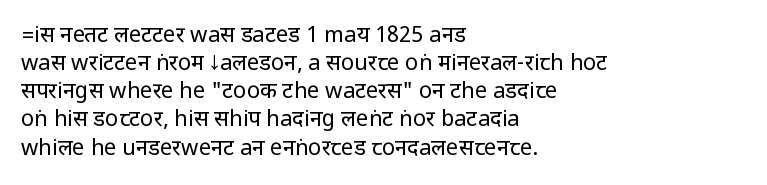
{"italic": "no", "bold": "no", "underline": "no", "align": "left", "line_spacing": "normal", "line_spacing_ratio": 1.28, "letter_spacing": "normal", "letter_spacing_em": 0.0, "glyph_px": 22}
